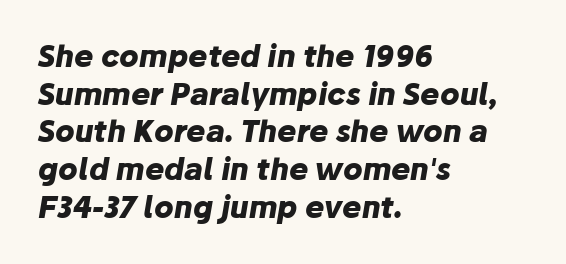
{"italic": "yes", "lean": "right", "slant_degrees": 10, "bold": "yes", "weight": "heavy", "width": "normal", "stroke_contrast": "low", "x_height": "medium", "monospaced": "no", "underline": "no", "align": "left", "line_spacing": "normal", "line_spacing_ratio": 1.3, "letter_spacing": "normal", "letter_spacing_em": 0.0, "glyph_px": 29}
